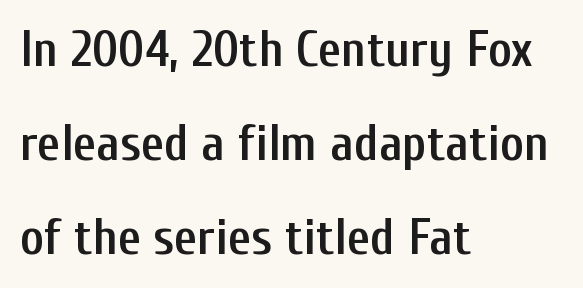
{"serif": "no", "italic": "no", "bold": "semi", "weight": "semibold", "width": "condensed", "stroke_contrast": "low", "x_height": "medium", "monospaced": "no", "underline": "no", "align": "left", "line_spacing_ratio": 1.84, "letter_spacing": "normal", "letter_spacing_em": 0.0, "glyph_px": 51}
